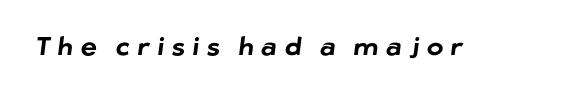
{"bold": "yes", "underline": "no", "letter_spacing": "wide", "letter_spacing_em": 0.31, "glyph_px": 25}
